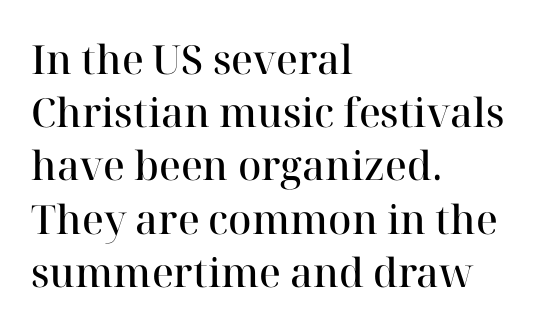
The image shows 40 px semibold serif type, upright; set left-aligned, normal line spacing (1.33x), normal letter spacing, not underlined; high stroke contrast and a medium x-height.
